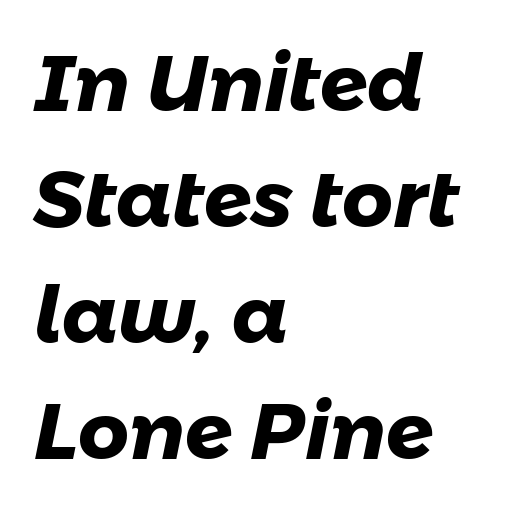
The compositor pushed each line to the left boundary. No word sits above an underline. The typeface chosen for these lines omits serifs. You'd pick this weight for a headline — it's a proper bold. This sample has the flowing, uneven cadence of proportional lettering. Short note: letters normally spaced.
